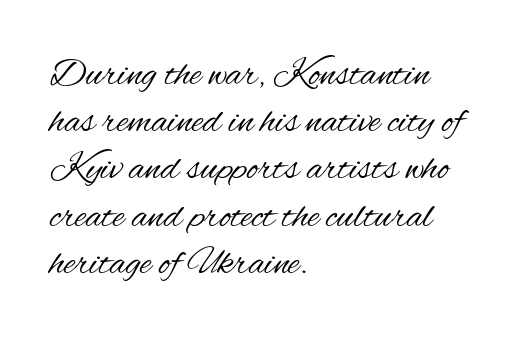
The rendering keeps characters at their native spacing. Note the varied advance widths — an 'i' is clearly narrower than an 'm'. Words float on clear page, feet unadorned. Serifs: no, the terminals of the letterforms are clean. Left-aligned paragraph, ragged on the right.
